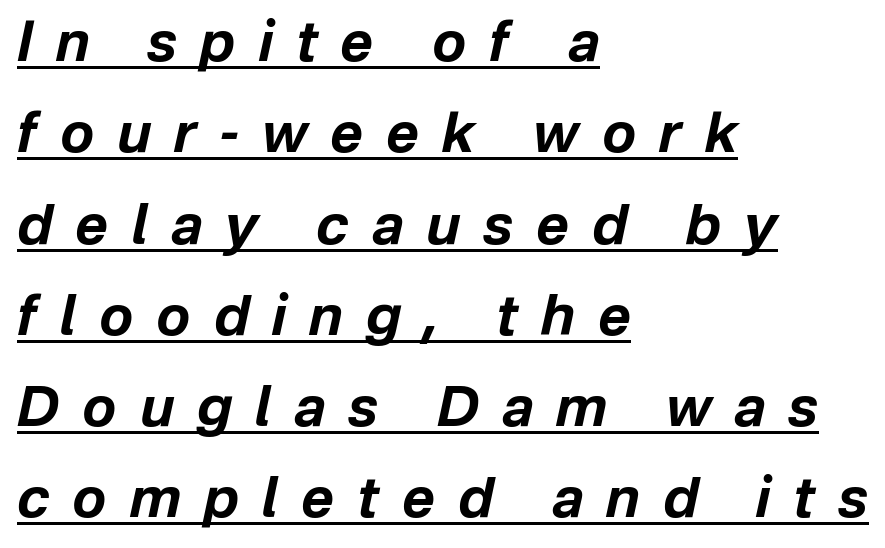
Q: Is the text bold? A: Yes.
Q: Is the text italic (slanted)? A: Yes, it leans right by about 12 degrees.
Q: Is the text underlined? A: Yes.
Q: How is the paragraph aligned? A: Left-aligned.
Q: Is the spacing between letters normal or unusually wide? A: Unusually wide.
Q: Is the spacing between lines tight, normal or loose? A: Normal.
Q: Width (condensed, normal, or wide)? A: Normal.
Q: Stroke contrast? A: Low.
Q: x-height? A: Medium.
Q: Monospaced? A: No.
